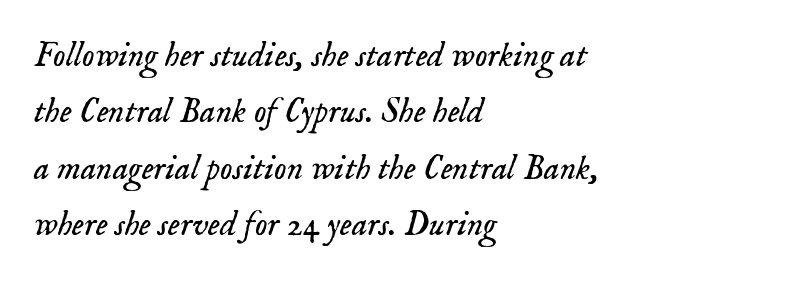
{"serif": "yes", "italic": "yes", "lean": "right", "slant_degrees": 18, "bold": "no", "weight": "light", "width": "normal", "stroke_contrast": "low", "x_height": "small", "monospaced": "no", "underline": "no", "align": "left", "line_spacing": "normal", "line_spacing_ratio": 1.61, "letter_spacing": "normal", "letter_spacing_em": 0.0, "glyph_px": 35}
